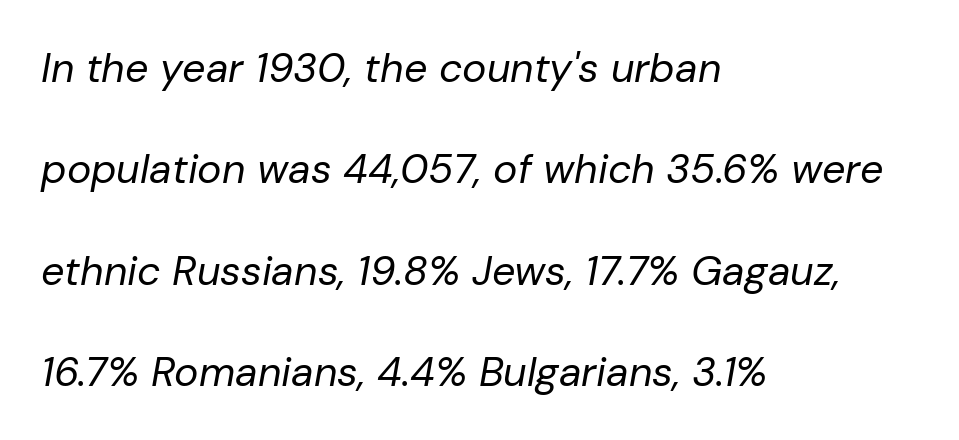
Q: Is the text bold? A: No.
Q: Is the text italic (slanted)? A: Yes, it leans right by about 10 degrees.
Q: Is the text underlined? A: No.
Q: How is the paragraph aligned? A: Left-aligned.
Q: Is the spacing between letters normal or unusually wide? A: Normal.
Q: Is the spacing between lines tight, normal or loose? A: Loose.
Q: Width (condensed, normal, or wide)? A: Normal.
Q: Stroke contrast? A: Low.
Q: x-height? A: Medium.
Q: Monospaced? A: No.
